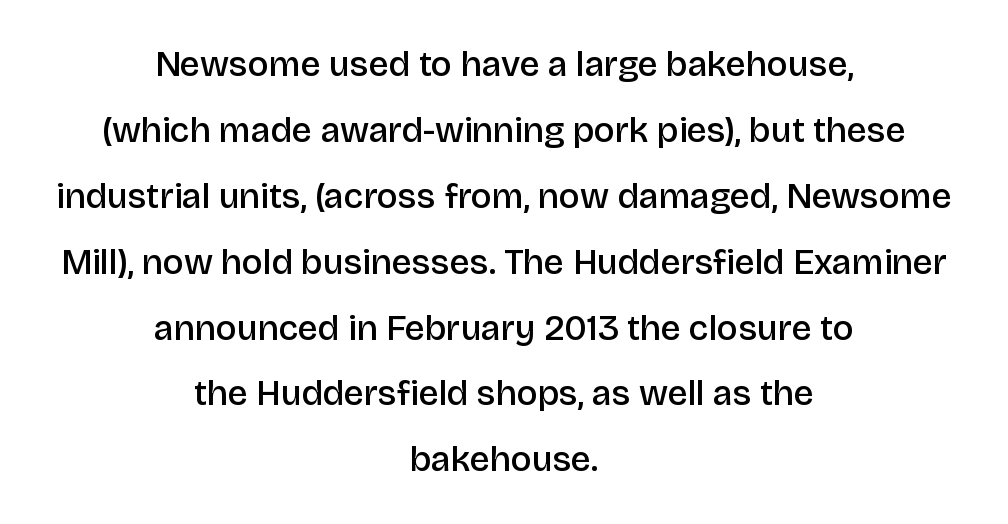
Q: Is the text bold? A: Semi-bold.
Q: Is the text italic (slanted)? A: No, it is upright.
Q: Is the typeface a serif or a sans-serif typeface? A: Sans-serif.
Q: Is the text underlined? A: No.
Q: How is the paragraph aligned? A: Centered.
Q: Is the spacing between letters normal or unusually wide? A: Normal.
Q: Width (condensed, normal, or wide)? A: Normal.
Q: Stroke contrast? A: Low.
Q: x-height? A: Large.
Q: Monospaced? A: No.
